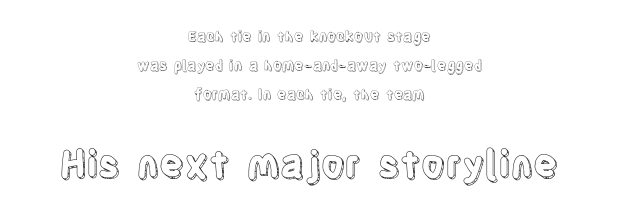
{"italic": "no", "width": "condensed", "x_height": "large", "monospaced": "no", "underline": "no", "align": "center", "line_spacing": "loose", "line_spacing_ratio": 2.07, "letter_spacing": "normal", "letter_spacing_em": 0.0, "larger_block": "second", "size_ratio": 2.64, "glyph_px": 37}
